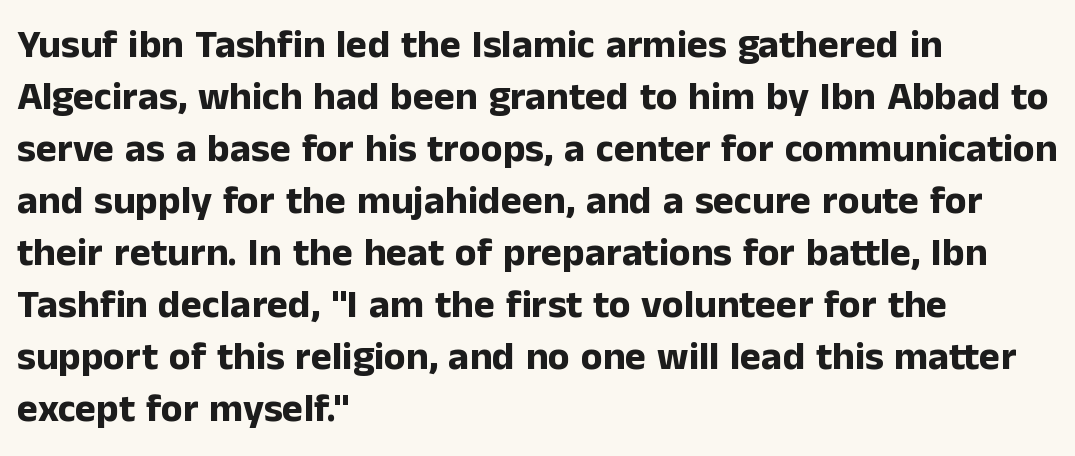
The image shows 40 px bold sans-serif type, upright; set left-aligned, normal line spacing (1.3x), normal letter spacing, not underlined; low stroke contrast and a medium x-height.
